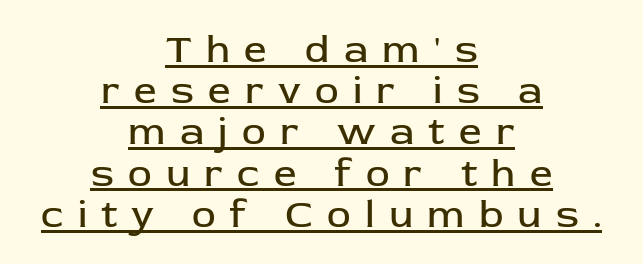
Q: Is the text bold? A: No.
Q: Is the text italic (slanted)? A: No, it is upright.
Q: Is the typeface a serif or a sans-serif typeface? A: Sans-serif.
Q: Is the text underlined? A: Yes.
Q: How is the paragraph aligned? A: Centered.
Q: Is the spacing between letters normal or unusually wide? A: Unusually wide.
Q: Is the spacing between lines tight, normal or loose? A: Tight.
Q: Width (condensed, normal, or wide)? A: Normal.
Q: Stroke contrast? A: Low.
Q: x-height? A: Medium.
Q: Monospaced? A: No.
